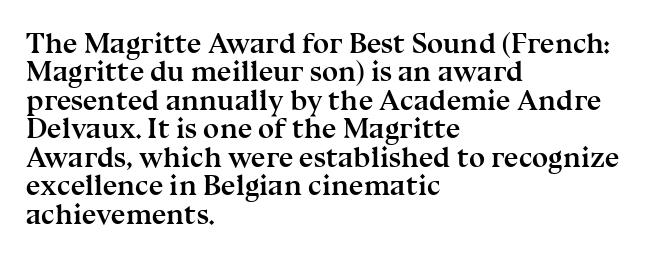
You could barely slide anything between these rows. These lines are rendered in a variable-pitch font. Check where the strokes stop: tiny serifs finish them off. Does the lettering tilt? It doesn't — this is upright.
